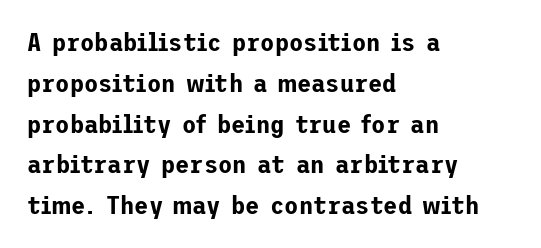
The space between consecutive lines is moderate. This sample uses plain, unmodified letter spacing. Layout note: lines flush left. No italicization has been applied; the sample stays upright. The passage shown is not underscored anywhere.
